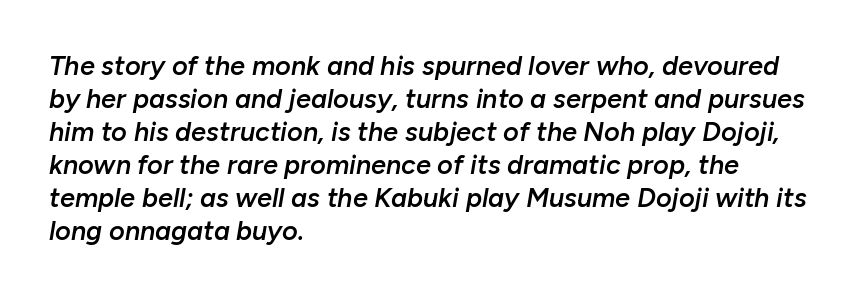
Q: Is the text bold? A: Semi-bold.
Q: Is the text italic (slanted)? A: Yes, it leans right by about 10 degrees.
Q: Is the text underlined? A: No.
Q: How is the paragraph aligned? A: Left-aligned.
Q: Is the spacing between letters normal or unusually wide? A: Normal.
